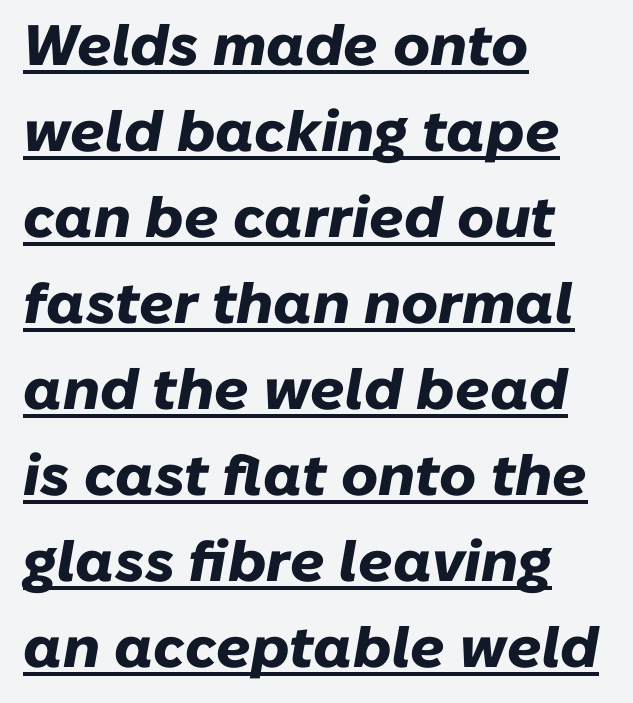
The image shows 57 px heavy type, italic (leaning right); set left-aligned, normal line spacing (1.51x), normal letter spacing, underlined; low stroke contrast and a medium x-height.
